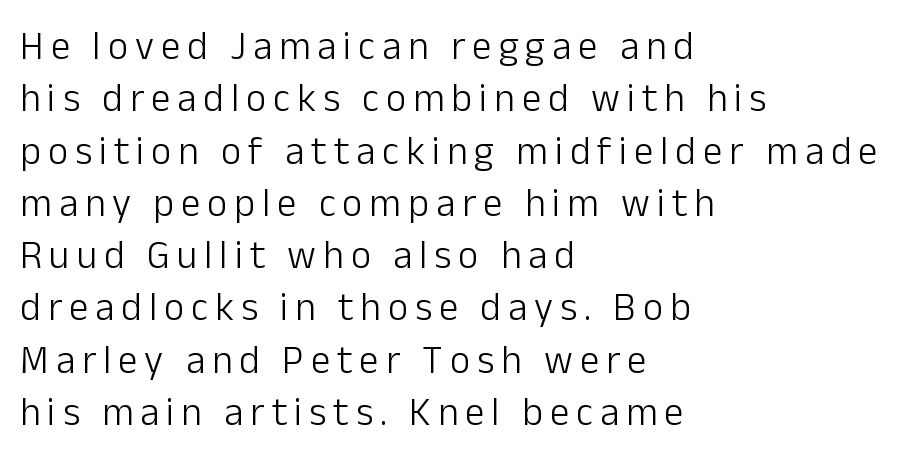
This sample is left-justified, so line endings fall wherever the words run out. The letterforms sit at book weight or below. Nope, not italic — everything's standing straight. Has an underline been added? It has not.
